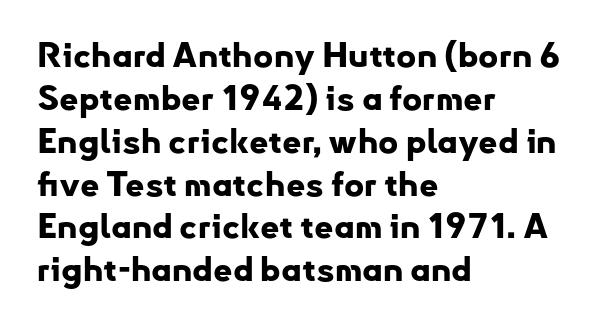
The typesetter chose a ragged-right arrangement here. Quick note: underline off. To sum up the face: it is a sans, with no serifs. Heavy-handed strokes throughout: this text is bold. This is the regular roman posture of the typeface. A typesetter would call this zero additional tracking.
